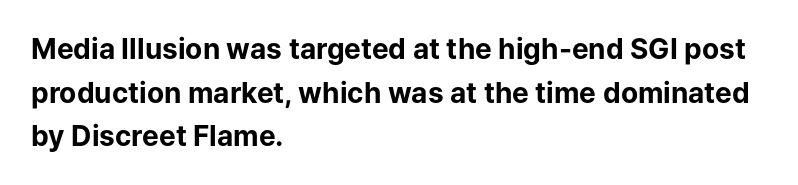
The letters stand straight up with perfectly vertical stems. The letters advance in unequal steps, a hallmark of proportional type. Anything drawn beneath the words? Only blank space. The passage shown has conventional tracking throughout. The passage is arranged the way most books set body copy — flush left. Summary of weight: heavy, a full bold.
